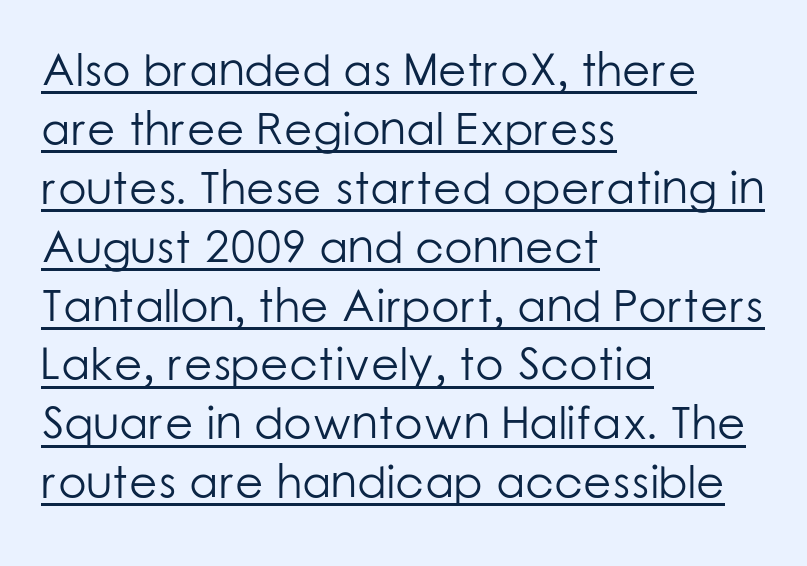
The image shows 46 px light sans-serif type, upright; set left-aligned, normal line spacing (1.28x), normal letter spacing, underlined; low stroke contrast and a medium x-height.
